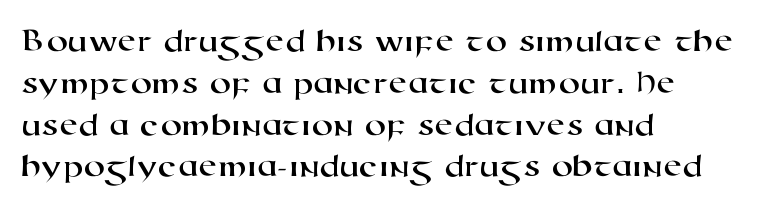
{"serif": "no", "width": "wide", "stroke_contrast": "high", "x_height": "medium", "monospaced": "no", "underline": "no", "align": "left", "line_spacing_ratio": 1.23, "letter_spacing": "normal", "letter_spacing_em": 0.0, "glyph_px": 34}
